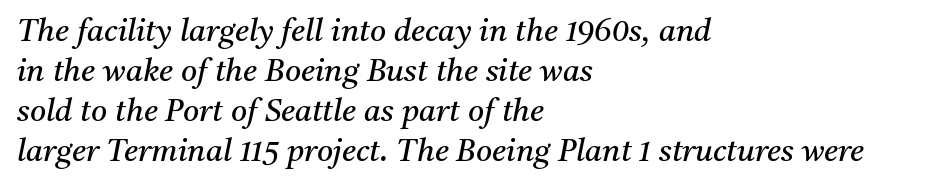
Q: Is the text bold? A: No.
Q: Is the text italic (slanted)? A: Yes, it leans right by about 11 degrees.
Q: Is the typeface a serif or a sans-serif typeface? A: Serif.
Q: Is the text underlined? A: No.
Q: How is the paragraph aligned? A: Left-aligned.
Q: Is the spacing between letters normal or unusually wide? A: Normal.
Q: Is the spacing between lines tight, normal or loose? A: Normal.
Q: Width (condensed, normal, or wide)? A: Normal.
Q: Stroke contrast? A: Medium.
Q: x-height? A: Medium.
Q: Monospaced? A: No.
